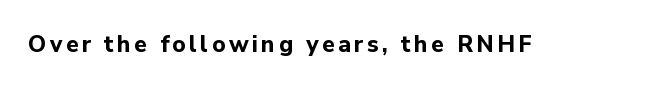
Q: Is the text bold? A: Yes.
Q: Is the text italic (slanted)? A: No, it is upright.
Q: Is the text underlined? A: No.
